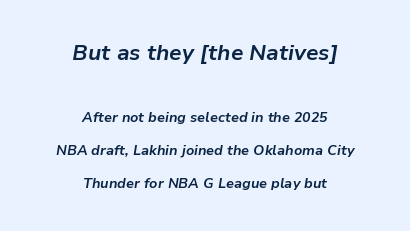
The image shows 22 px bold type, italic (leaning right); set centered, loose line spacing (2.37x), normal letter spacing, not underlined; the first (top) block is 1.57x larger.
